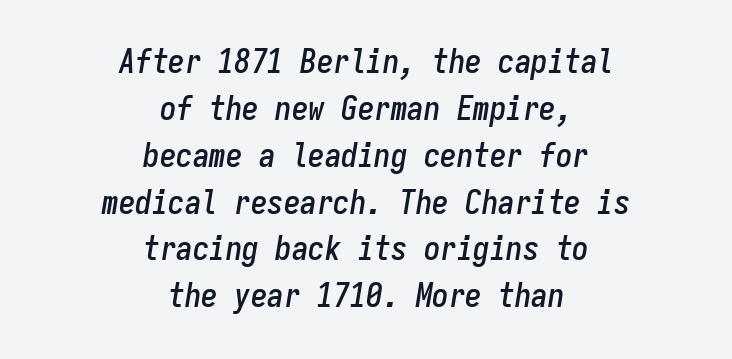
Q: Is the text italic (slanted)? A: Yes, it leans right by about 9 degrees.
Q: Is the text underlined? A: No.
Q: How is the paragraph aligned? A: Centered.
Q: Is the spacing between letters normal or unusually wide? A: Normal.
Q: Is the spacing between lines tight, normal or loose? A: Normal.
Q: Width (condensed, normal, or wide)? A: Condensed.
Q: Stroke contrast? A: Low.
Q: x-height? A: Medium.
Q: Monospaced? A: Yes.
